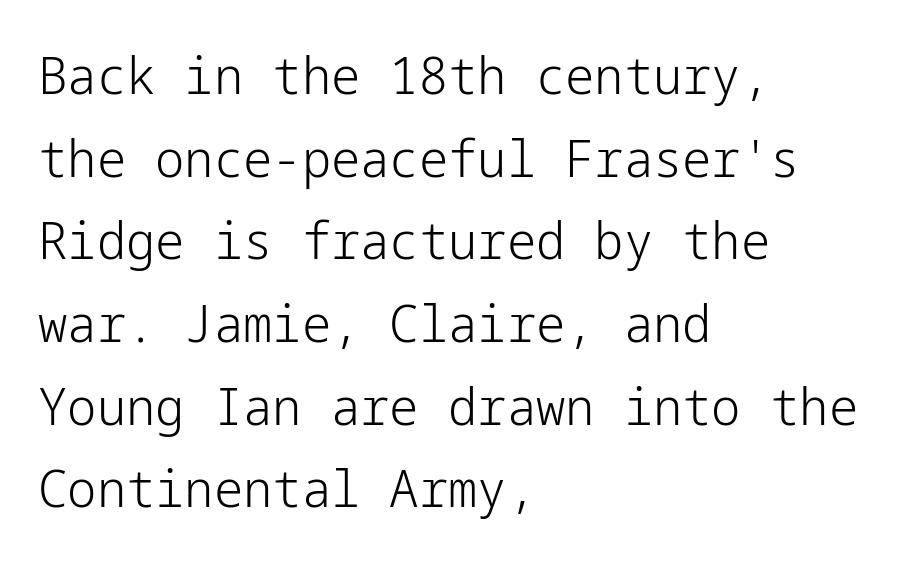
{"serif": "no", "italic": "no", "bold": "no", "weight": "light", "width": "normal", "stroke_contrast": "low", "x_height": "medium", "underline": "no", "align": "left", "line_spacing": "normal", "line_spacing_ratio": 1.59, "letter_spacing": "normal", "letter_spacing_em": 0.0, "glyph_px": 52}
